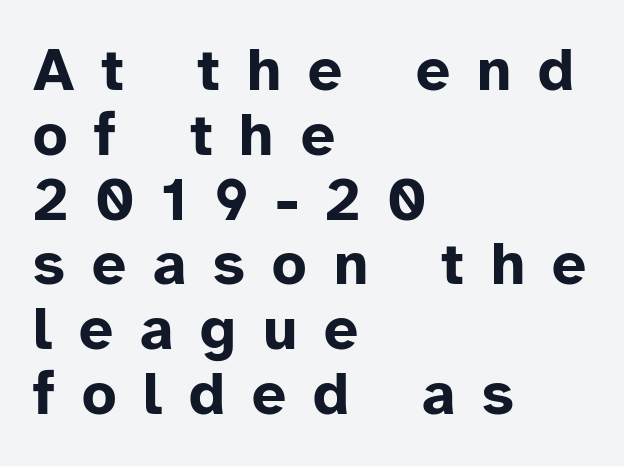
The image shows 60 px bold sans-serif type, upright; set left-aligned, tight line spacing (1.08x), unusually wide letter spacing (+0.45 em), not underlined; low stroke contrast and a medium x-height.
